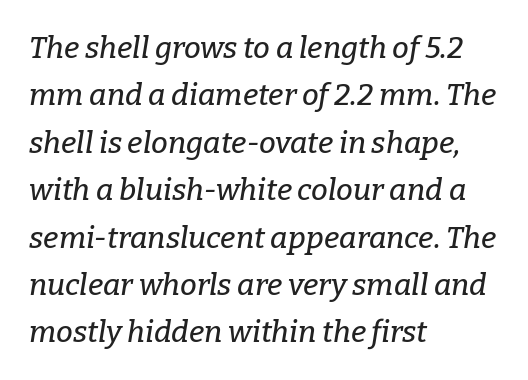
Q: Is the text italic (slanted)? A: Yes, it leans right by about 9 degrees.
Q: Is the typeface a serif or a sans-serif typeface? A: Serif.
Q: Is the text underlined? A: No.
Q: How is the paragraph aligned? A: Left-aligned.
Q: Is the spacing between letters normal or unusually wide? A: Normal.
Q: Is the spacing between lines tight, normal or loose? A: Normal.
Q: Width (condensed, normal, or wide)? A: Normal.
Q: Stroke contrast? A: Low.
Q: x-height? A: Medium.
Q: Monospaced? A: No.
